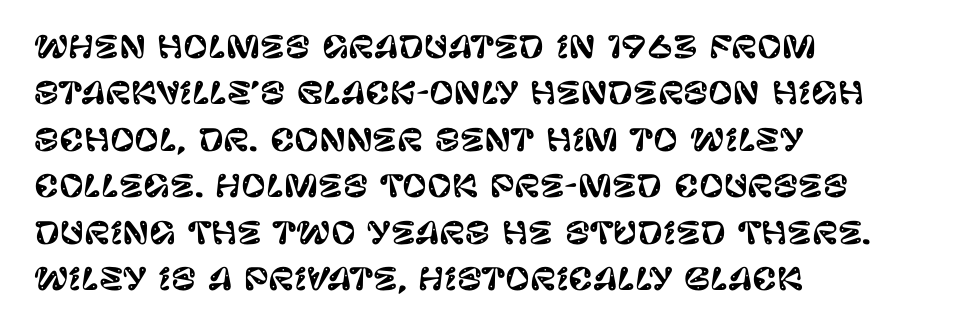
Q: Is the text italic (slanted)? A: Yes.
Q: Is the typeface a serif or a sans-serif typeface? A: Sans-serif.
Q: Is the text underlined? A: No.
Q: How is the paragraph aligned? A: Left-aligned.
Q: Is the spacing between letters normal or unusually wide? A: Normal.
Q: Is the spacing between lines tight, normal or loose? A: Normal.
Q: Width (condensed, normal, or wide)? A: Normal.
Q: Stroke contrast? A: Low.
Q: x-height? A: Large.
Q: Monospaced? A: No.
